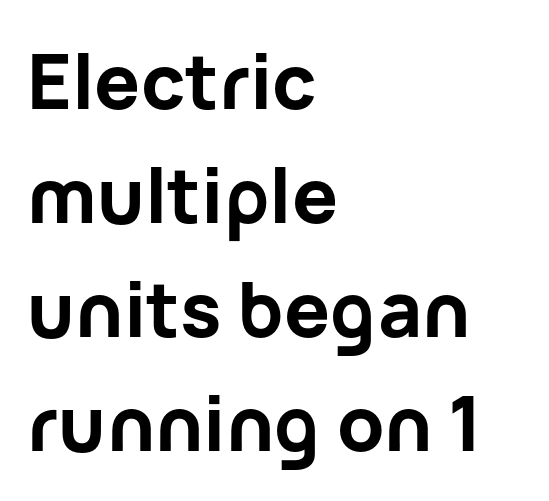
Q: Is the text bold? A: Yes.
Q: Is the text italic (slanted)? A: No, it is upright.
Q: Is the typeface a serif or a sans-serif typeface? A: Sans-serif.
Q: Is the text underlined? A: No.
Q: How is the paragraph aligned? A: Left-aligned.
Q: Is the spacing between letters normal or unusually wide? A: Normal.
Q: Is the spacing between lines tight, normal or loose? A: Normal.
Q: Width (condensed, normal, or wide)? A: Normal.
Q: Stroke contrast? A: Low.
Q: x-height? A: Medium.
Q: Monospaced? A: No.
